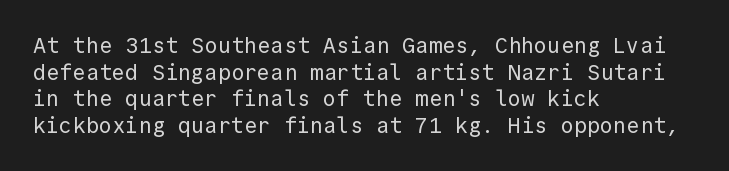
Q: Is the text bold? A: No.
Q: Is the text italic (slanted)? A: No, it is upright.
Q: Is the text underlined? A: No.
Q: How is the paragraph aligned? A: Left-aligned.
Q: Is the spacing between letters normal or unusually wide? A: Normal.
